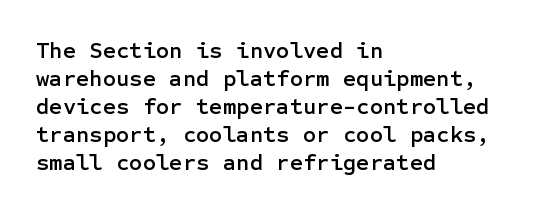
The image shows 23 px text type, upright; set left-aligned, line spacing 1.22x, normal letter spacing, not underlined.
